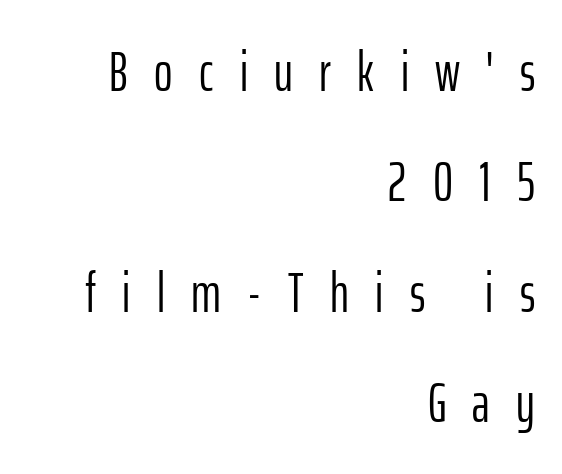
Nothing heavy about these letters — not bold at all. Beneath every word, the page is bare. Whoever set this chose breathing room over compactness in the vertical rhythm. Think of a printed novel: that variable character pitch is what you see here. Glyph-to-glyph distance is far greater than everyday printed text.
